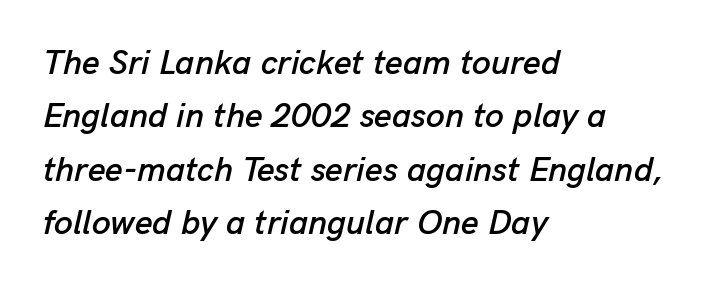
Q: Is the text italic (slanted)? A: Yes, it leans right by about 13 degrees.
Q: Is the text underlined? A: No.
Q: How is the paragraph aligned? A: Left-aligned.
Q: Is the spacing between letters normal or unusually wide? A: Normal.
Q: Is the spacing between lines tight, normal or loose? A: Normal.
Q: Width (condensed, normal, or wide)? A: Normal.
Q: Stroke contrast? A: Low.
Q: x-height? A: Medium.
Q: Monospaced? A: No.
